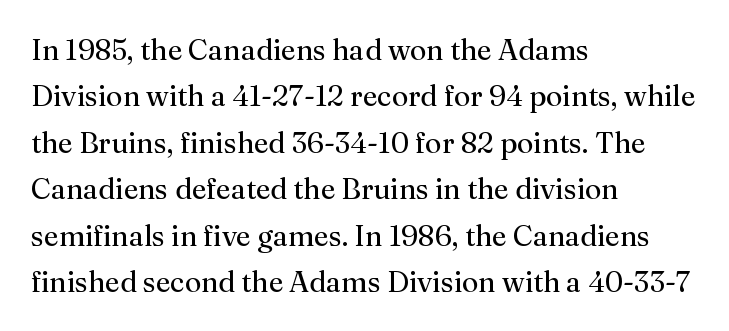
{"serif": "yes", "italic": "no", "bold": "no", "weight": "regular", "width": "normal", "stroke_contrast": "medium", "x_height": "medium", "monospaced": "no", "underline": "no", "align": "left", "line_spacing": "normal", "line_spacing_ratio": 1.6, "letter_spacing": "normal", "letter_spacing_em": 0.0, "glyph_px": 29}
